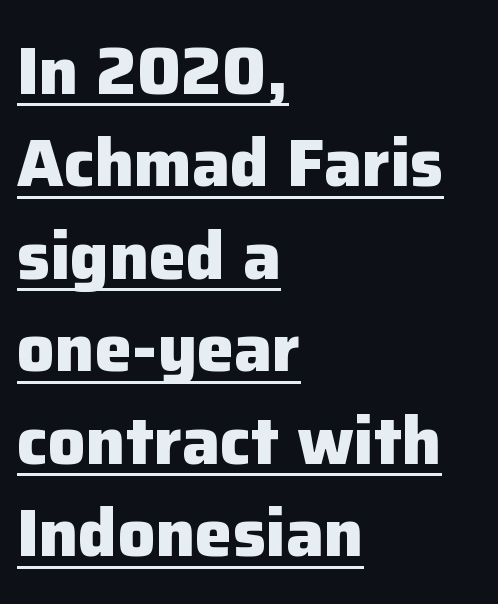
These lines keep a tight, regular rhythm from letter to letter. Leftover space on each line is placed entirely after the last word. Does the lettering tilt? It doesn't — this is upright. These lines sit exactly where default settings would place them. Each glyph is drawn with heavy, bold strokes.
